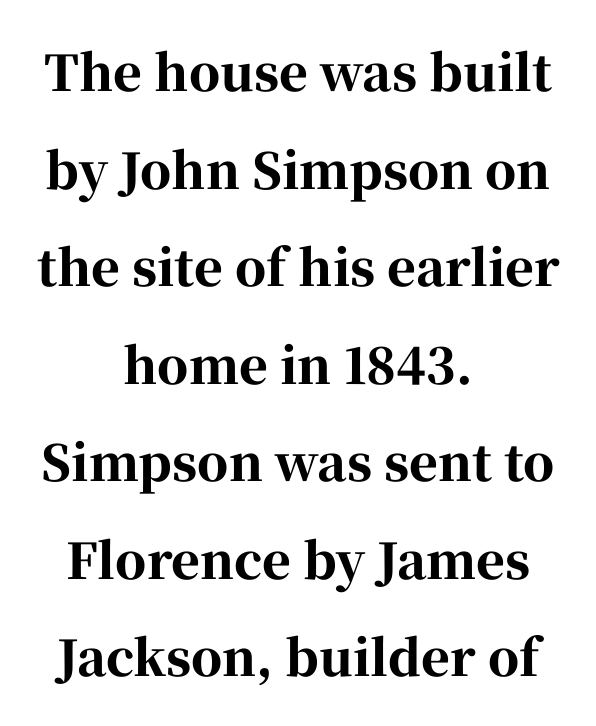
The image shows 49 px bold serif type, upright; set centered, loose line spacing (1.99x), normal letter spacing, not underlined; high stroke contrast and a medium x-height.
